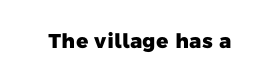
Q: Is the text bold? A: Yes.
Q: Is the text underlined? A: No.
Q: Is the spacing between letters normal or unusually wide? A: Normal.
